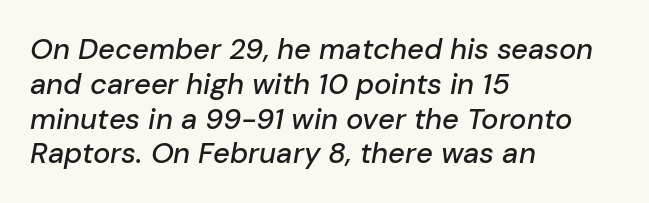
{"italic": "yes", "lean": "right", "slant_degrees": 10, "width": "normal", "stroke_contrast": "low", "x_height": "medium", "monospaced": "no", "underline": "no", "align": "left", "line_spacing_ratio": 1.2, "letter_spacing": "normal", "letter_spacing_em": 0.0, "glyph_px": 29}
